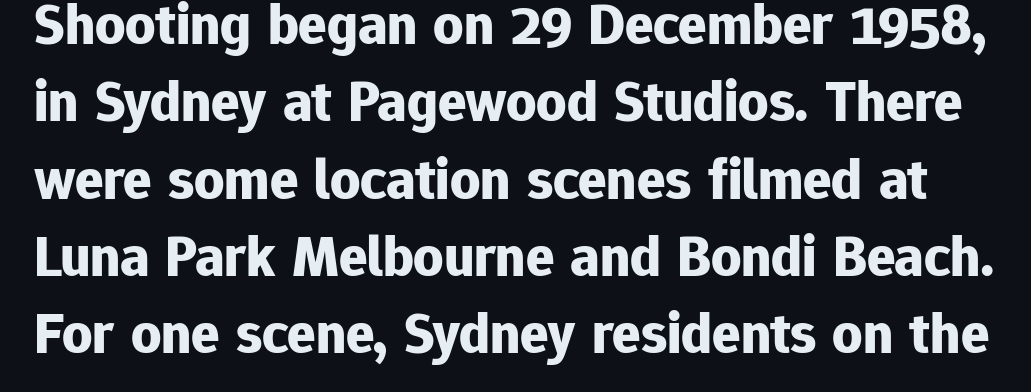
{"serif": "no", "italic": "no", "bold": "yes", "weight": "bold", "width": "normal", "stroke_contrast": "low", "x_height": "medium", "monospaced": "no", "underline": "no", "line_spacing": "normal", "line_spacing_ratio": 1.31, "letter_spacing": "normal", "letter_spacing_em": 0.0, "glyph_px": 59}
